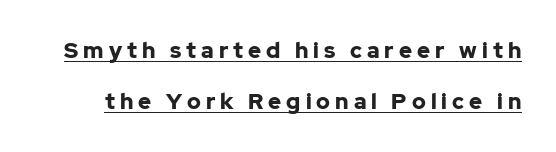
Q: Is the text bold? A: Yes.
Q: Is the text italic (slanted)? A: No, it is upright.
Q: Is the text underlined? A: Yes.
Q: Is the spacing between letters normal or unusually wide? A: Unusually wide.
Q: Is the spacing between lines tight, normal or loose? A: Loose.
